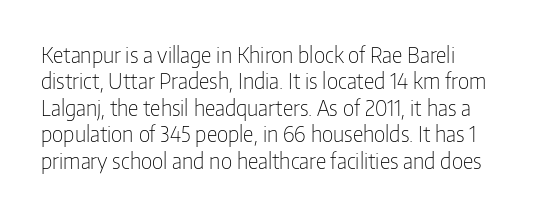
Q: Is the text bold? A: No.
Q: Is the text italic (slanted)? A: No, it is upright.
Q: Is the text underlined? A: No.
Q: Is the spacing between letters normal or unusually wide? A: Normal.
Q: Is the spacing between lines tight, normal or loose? A: Normal.
